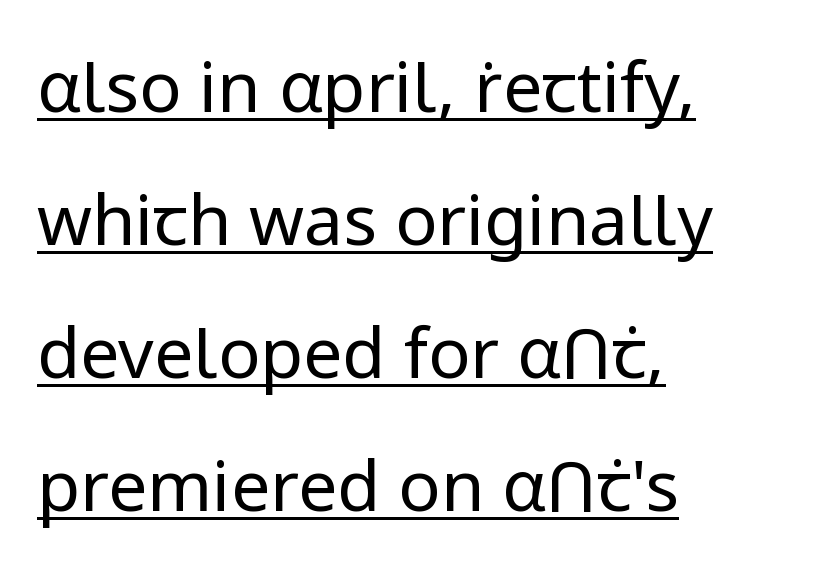
Looks like regular typesetting: each glyph gets only the width it needs. Successive baselines arrive slowly, with a big drop between each. A baseline rule has been typeset under these characters. Look at the bottom of the vertical strokes: they stop flat, with no serifs.
